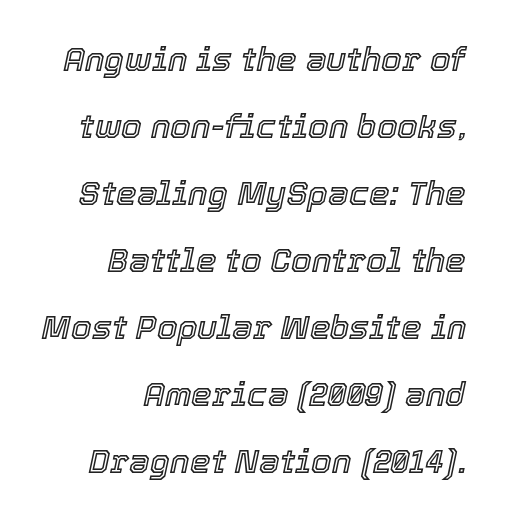
The image shows 33 px text type, italic (leaning right); set right-aligned, loose line spacing (2.03x), normal letter spacing, not underlined; a medium x-height.
